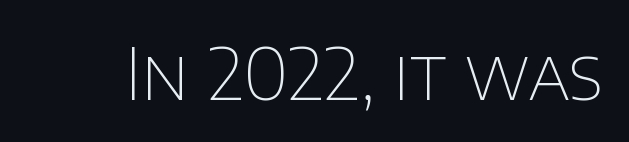
Q: Is the text bold? A: No.
Q: Is the text italic (slanted)? A: No, it is upright.
Q: Is the typeface a serif or a sans-serif typeface? A: Sans-serif.
Q: Is the text underlined? A: No.
Q: Is the spacing between letters normal or unusually wide? A: Normal.
Q: Width (condensed, normal, or wide)? A: Normal.
Q: Stroke contrast? A: Low.
Q: x-height? A: Large.
Q: Monospaced? A: No.
